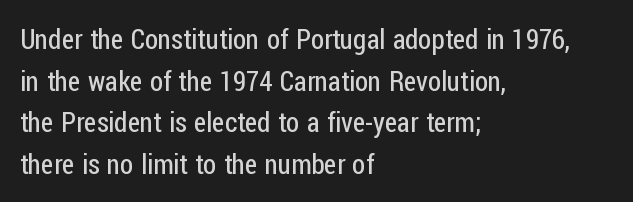
This sample uses an upright cut, with every glyph sitting square on the baseline. Lines of text with bare space underneath. The setting favours the left margin, as ordinary paragraphs usually do. Leading: standard. The typesetting does not lean heavy: it is not bold. You could call the tracking neutral — neither tight nor loose.
